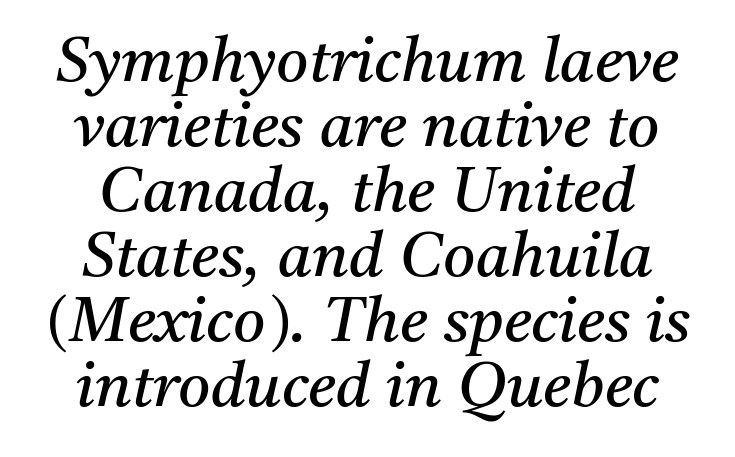
Italic? Definitely — the glyphs are oblique. The letters advance in unequal steps, a hallmark of proportional type. The designer went with a serif here, giving each stem small feet. Just letters on the line, the space beneath them empty.
